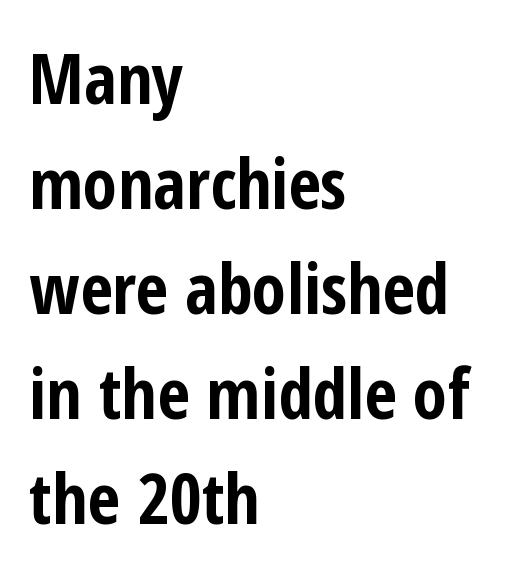
The image shows 70 px bold, condensed sans-serif type, upright; set left-aligned, normal line spacing (1.5x), normal letter spacing, not underlined; low stroke contrast and a medium x-height.
